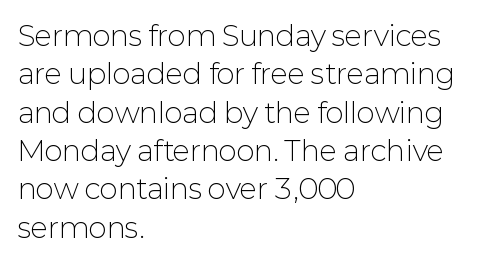
Casual observation: everything's shoved over to the left. Stroke mass is kept to a normal reading level or below. The letterforms sit shoulder to shoulder at normal distance. How would I describe the line gaps? Plain and ordinary. A roman cut, with each character standing at attention. Do the characters align in a grid? No, the font is proportional.
